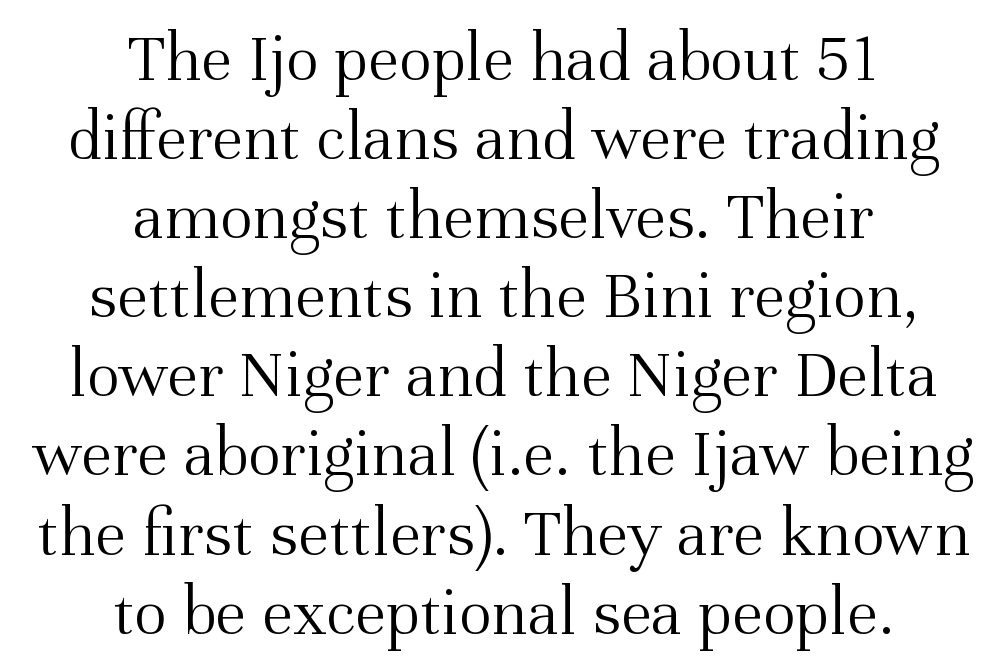
Weight: not bold — regular or lighter. Classification — serif. A typesetter would call this proportional, since set widths differ per character. The baseline area is clear.
